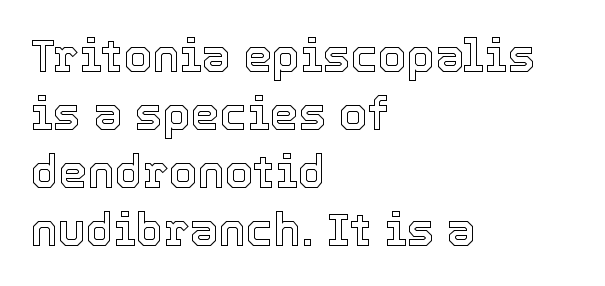
Q: Is the text italic (slanted)? A: No, it is upright.
Q: Is the text underlined? A: No.
Q: How is the paragraph aligned? A: Left-aligned.
Q: Is the spacing between letters normal or unusually wide? A: Normal.
Q: Is the spacing between lines tight, normal or loose? A: Normal.
Q: Width (condensed, normal, or wide)? A: Normal.
Q: x-height? A: Medium.
Q: Monospaced? A: No.
